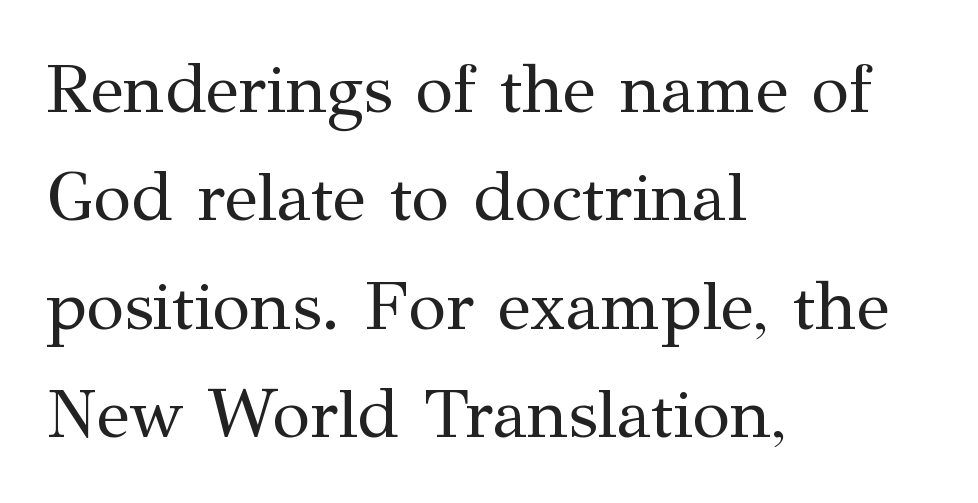
Q: Is the text bold? A: No.
Q: Is the text italic (slanted)? A: No, it is upright.
Q: Is the typeface a serif or a sans-serif typeface? A: Serif.
Q: Is the text underlined? A: No.
Q: How is the paragraph aligned? A: Left-aligned.
Q: Is the spacing between letters normal or unusually wide? A: Normal.
Q: Is the spacing between lines tight, normal or loose? A: Normal.
Q: Width (condensed, normal, or wide)? A: Normal.
Q: Stroke contrast? A: Medium.
Q: x-height? A: Medium.
Q: Monospaced? A: No.
